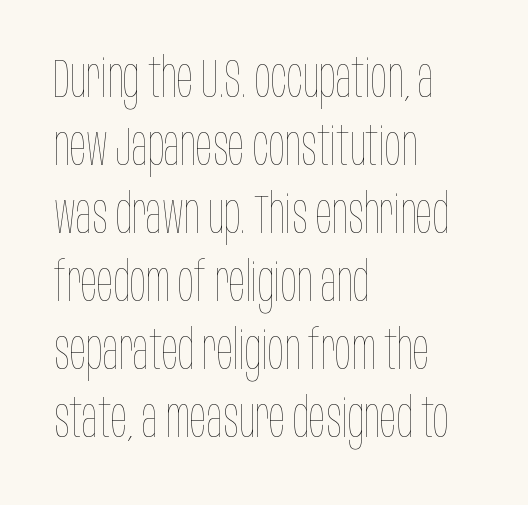
Glyph-to-glyph distance matches everyday printed text. Left-aligned paragraph, ragged on the right. How would I describe the line gaps? Plain and ordinary. The area under the type is left untouched.
